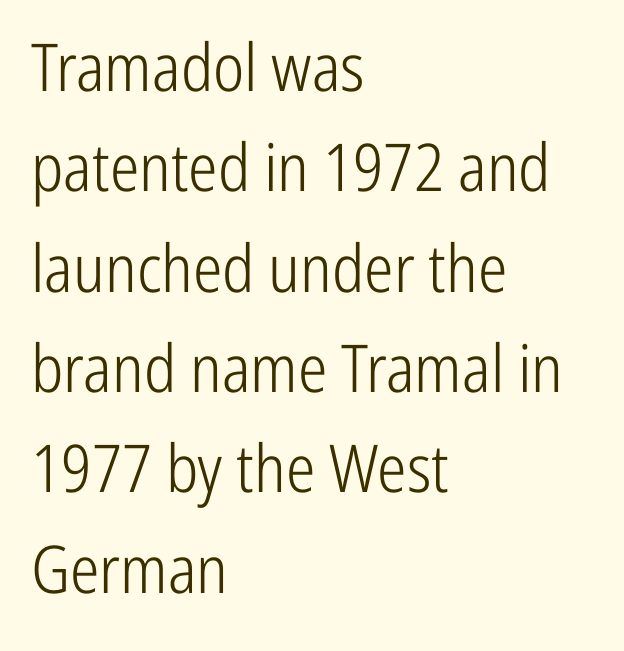
{"serif": "no", "italic": "no", "bold": "no", "weight": "light", "width": "condensed", "stroke_contrast": "low", "x_height": "medium", "monospaced": "no", "underline": "no", "align": "left", "line_spacing": "normal", "line_spacing_ratio": 1.52, "letter_spacing": "normal", "letter_spacing_em": 0.0, "glyph_px": 66}
